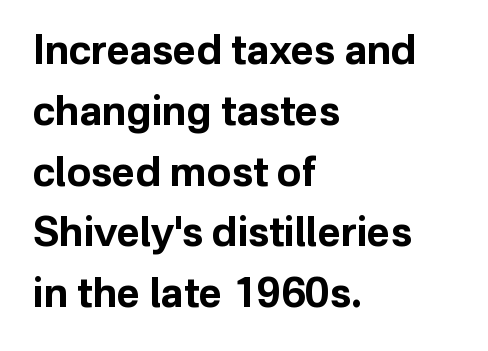
The image shows 40 px bold sans-serif type, upright; set left-aligned, normal line spacing (1.52x), normal letter spacing, not underlined; low stroke contrast and a medium x-height.
